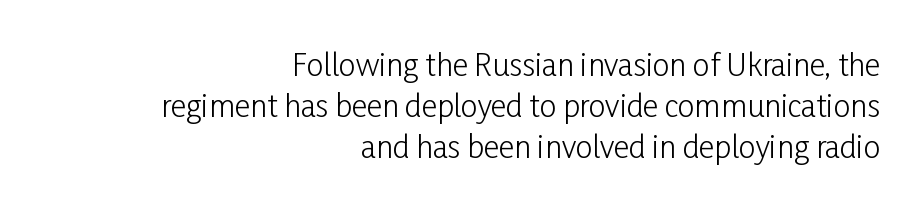
Q: Is the text bold? A: No.
Q: Is the text italic (slanted)? A: No, it is upright.
Q: Is the typeface a serif or a sans-serif typeface? A: Sans-serif.
Q: Is the text underlined? A: No.
Q: How is the paragraph aligned? A: Right-aligned.
Q: Is the spacing between letters normal or unusually wide? A: Normal.
Q: Is the spacing between lines tight, normal or loose? A: Normal.
Q: Width (condensed, normal, or wide)? A: Condensed.
Q: Stroke contrast? A: Low.
Q: x-height? A: Medium.
Q: Monospaced? A: No.
